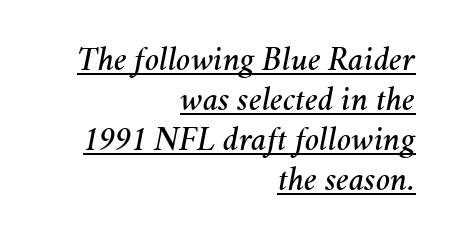
{"italic": "yes", "lean": "right", "slant_degrees": 11, "width": "normal", "stroke_contrast": "medium", "x_height": "medium", "monospaced": "no", "underline": "yes", "align": "right", "line_spacing_ratio": 1.18, "letter_spacing": "normal", "letter_spacing_em": 0.0, "glyph_px": 34}
